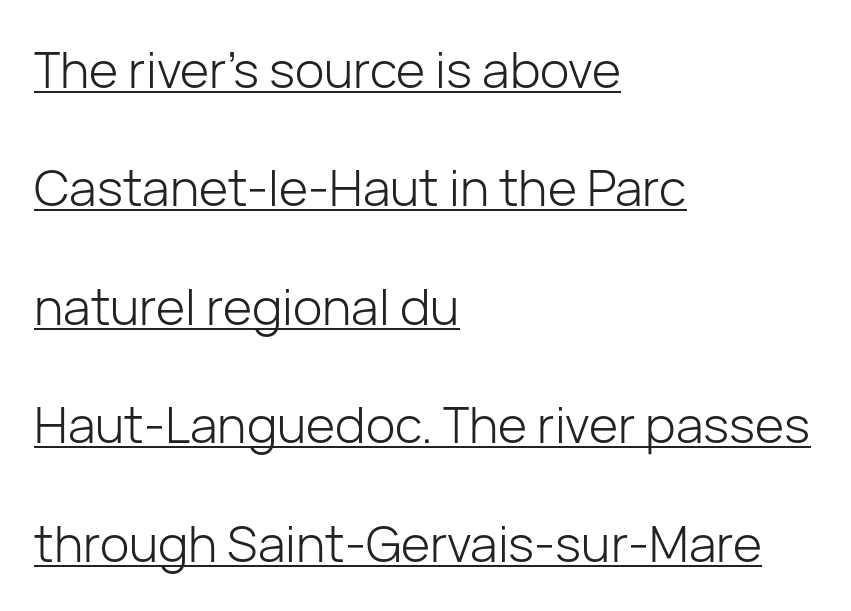
Q: Is the text bold? A: No.
Q: Is the text italic (slanted)? A: No, it is upright.
Q: Is the typeface a serif or a sans-serif typeface? A: Sans-serif.
Q: Is the text underlined? A: Yes.
Q: How is the paragraph aligned? A: Left-aligned.
Q: Is the spacing between letters normal or unusually wide? A: Normal.
Q: Is the spacing between lines tight, normal or loose? A: Loose.
Q: Width (condensed, normal, or wide)? A: Normal.
Q: Stroke contrast? A: Low.
Q: x-height? A: Medium.
Q: Monospaced? A: No.
